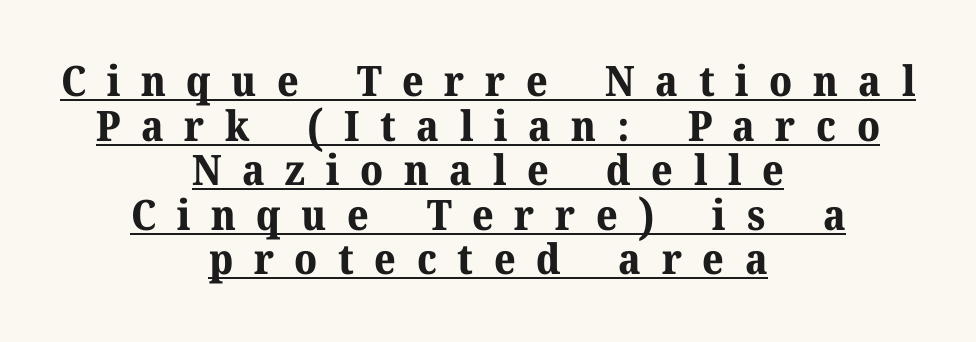
{"serif": "yes", "italic": "no", "bold": "yes", "weight": "bold", "width": "normal", "stroke_contrast": "medium", "x_height": "medium", "monospaced": "no", "underline": "yes", "align": "center", "line_spacing": "tight", "line_spacing_ratio": 1.06, "letter_spacing": "wide", "letter_spacing_em": 0.49, "glyph_px": 42}
